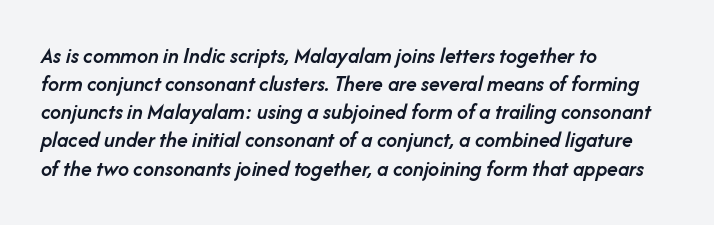
{"italic": "yes", "lean": "right", "slant_degrees": 14, "bold": "semi", "underline": "no", "align": "left", "line_spacing": "normal", "line_spacing_ratio": 1.28, "letter_spacing": "normal", "letter_spacing_em": 0.0, "glyph_px": 22}
